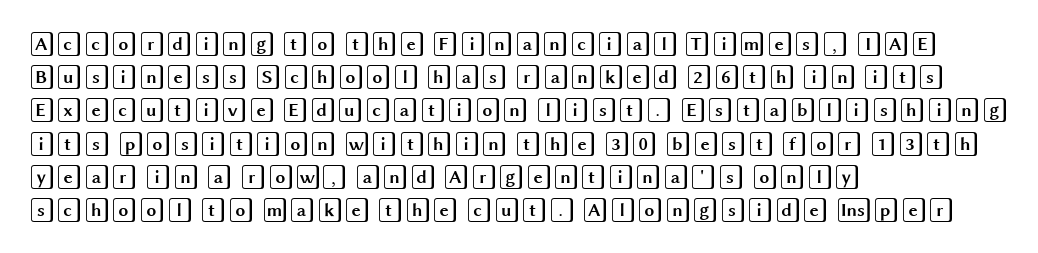
{"italic": "no", "underline": "no", "align": "left", "line_spacing": "normal", "line_spacing_ratio": 1.33, "letter_spacing": "normal", "letter_spacing_em": 0.0, "glyph_px": 25}
